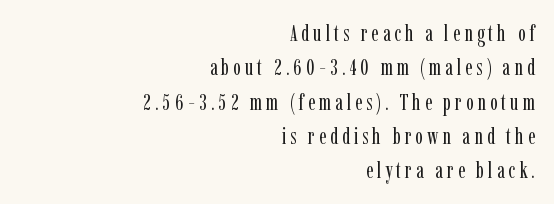
The image shows 23 px text type, upright; set right-aligned, normal line spacing (1.49x), not underlined.
